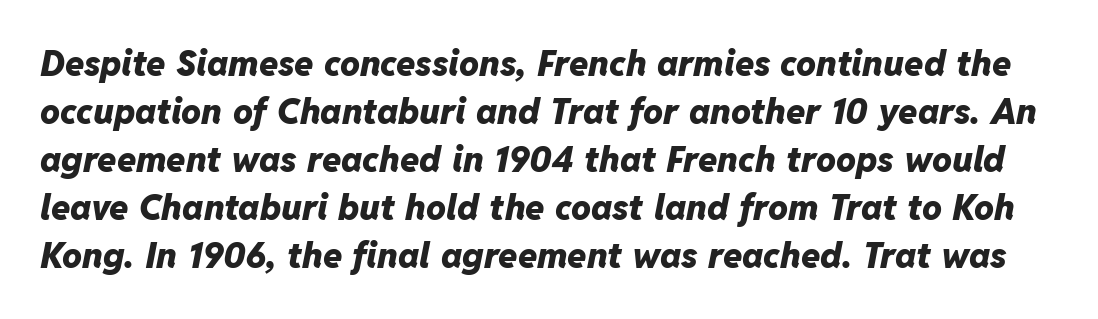
Q: Is the text bold? A: Yes.
Q: Is the text italic (slanted)? A: Yes, it leans right by about 11 degrees.
Q: Is the text underlined? A: No.
Q: Is the spacing between letters normal or unusually wide? A: Normal.
Q: Is the spacing between lines tight, normal or loose? A: Normal.
Q: Width (condensed, normal, or wide)? A: Normal.
Q: Stroke contrast? A: Low.
Q: x-height? A: Medium.
Q: Monospaced? A: No.
